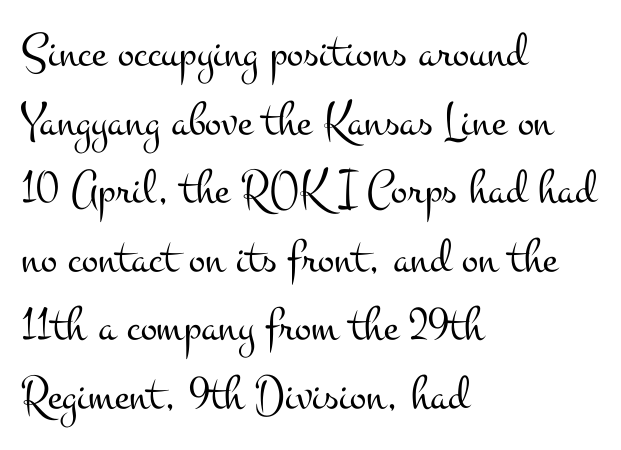
Students, observe: this is what conventionally led text looks like. You could call the tracking neutral — neither tight nor loose. Unmarked baselines from the first word to the last. The rag falls on the right side of this text block.
